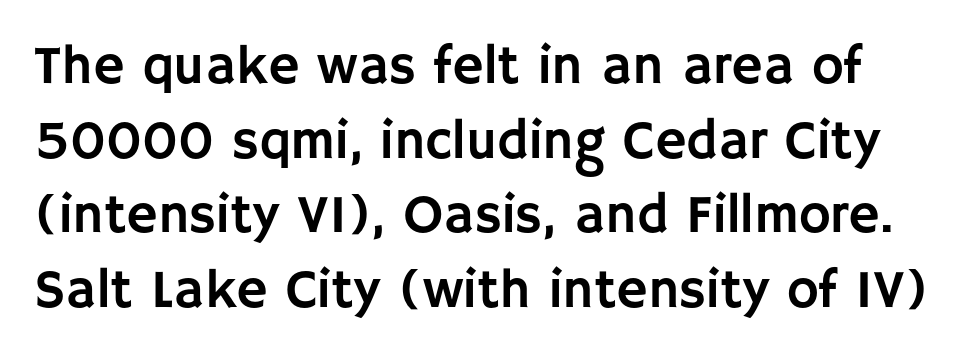
Examine the stroke ends and you'll find no serifs. Bare-footed words on every line. The designer left line spacing at the default. Posture: vertical. Does extra space separate the letters? No, they use regular spacing.
